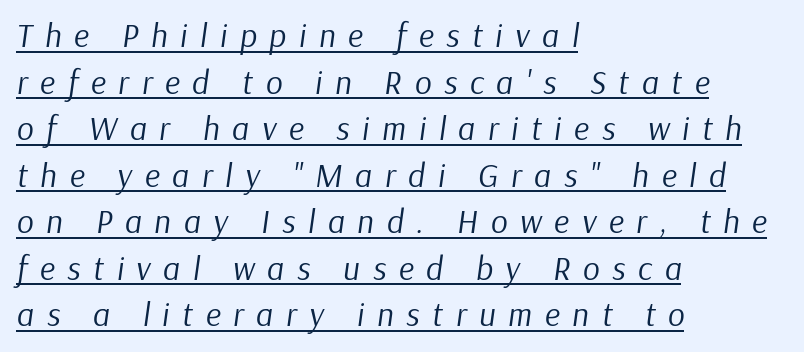
The image shows 33 px regular-weight type, italic (leaning right); set left-aligned, normal line spacing (1.41x), unusually wide letter spacing (+0.38 em), underlined; low stroke contrast and a medium x-height.
